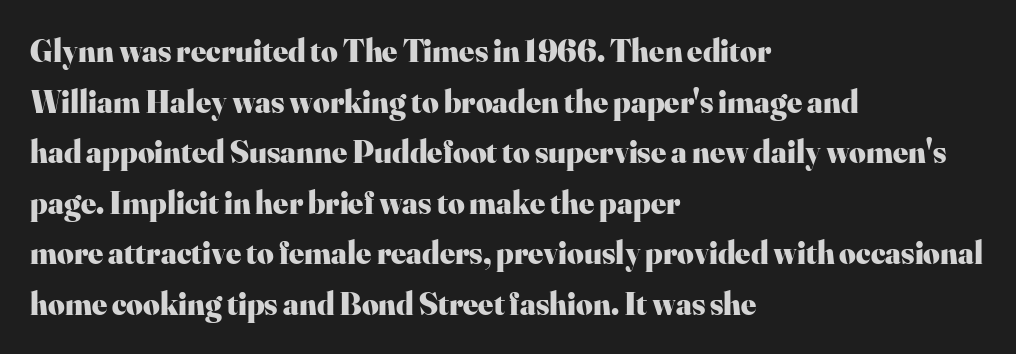
Leading matches the norm, producing a regular column. Typographic density is high because the face is bold. Looks like regular typesetting: each glyph gets only the width it needs. The characters display serif detailing at their extremities. The typesetter chose a ragged-right arrangement here.
